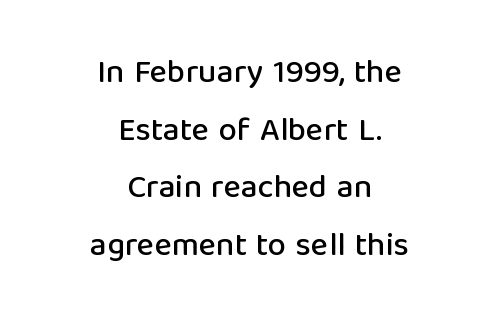
Underlining? Definitely not there. You could not count columns in this text — the font is proportionally spaced. Letter spacing: default. Designer's note — italics off, roman on. Alignment: centered. This rendering employs a face without finishing strokes, i.e., a sans-serif.
